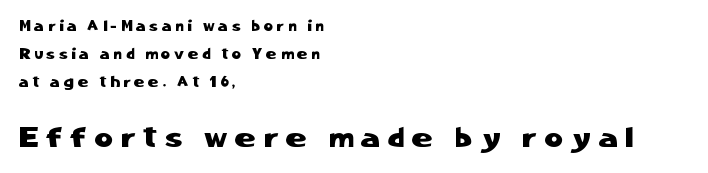
{"serif": "no", "italic": "no", "width": "normal", "stroke_contrast": "low", "x_height": "medium", "monospaced": "no", "underline": "no", "align": "left", "line_spacing": "loose", "line_spacing_ratio": 1.99, "letter_spacing": "wide", "letter_spacing_em": 0.28, "larger_block": "second", "size_ratio": 2.0, "glyph_px": 28}
